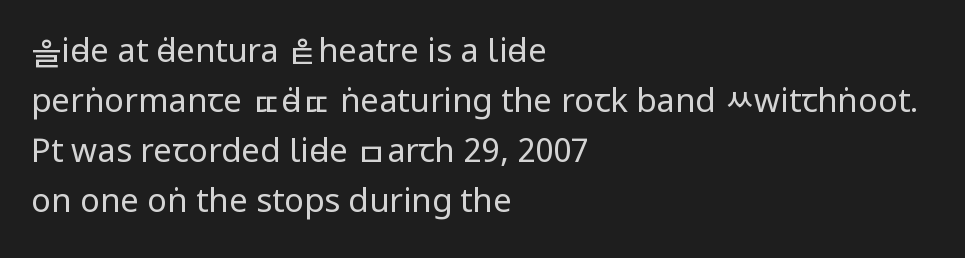
Q: Is the text bold? A: No.
Q: Is the text italic (slanted)? A: No, it is upright.
Q: Is the typeface a serif or a sans-serif typeface? A: Sans-serif.
Q: Is the text underlined? A: No.
Q: How is the paragraph aligned? A: Left-aligned.
Q: Is the spacing between letters normal or unusually wide? A: Normal.
Q: Is the spacing between lines tight, normal or loose? A: Normal.
Q: Width (condensed, normal, or wide)? A: Condensed.
Q: Stroke contrast? A: Low.
Q: x-height? A: Large.
Q: Monospaced? A: No.
